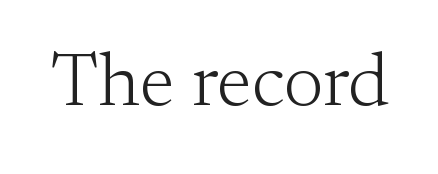
{"serif": "yes", "italic": "no", "bold": "no", "weight": "light", "width": "normal", "stroke_contrast": "medium", "x_height": "small", "monospaced": "no", "underline": "no", "letter_spacing": "normal", "letter_spacing_em": 0.0, "glyph_px": 75}
